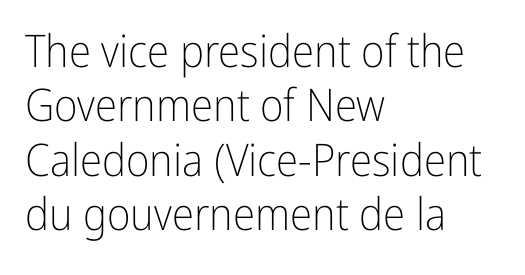
The image shows 45 px light, condensed sans-serif type, upright; set left-aligned, line spacing 1.21x, normal letter spacing, not underlined; low stroke contrast and a medium x-height.
